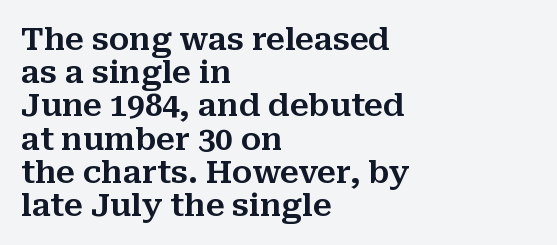
Q: Is the text italic (slanted)? A: No, it is upright.
Q: Is the typeface a serif or a sans-serif typeface? A: Serif.
Q: Is the text underlined? A: No.
Q: How is the paragraph aligned? A: Left-aligned.
Q: Is the spacing between letters normal or unusually wide? A: Normal.
Q: Is the spacing between lines tight, normal or loose? A: Tight.
Q: Width (condensed, normal, or wide)? A: Normal.
Q: Stroke contrast? A: Medium.
Q: x-height? A: Medium.
Q: Monospaced? A: No.
